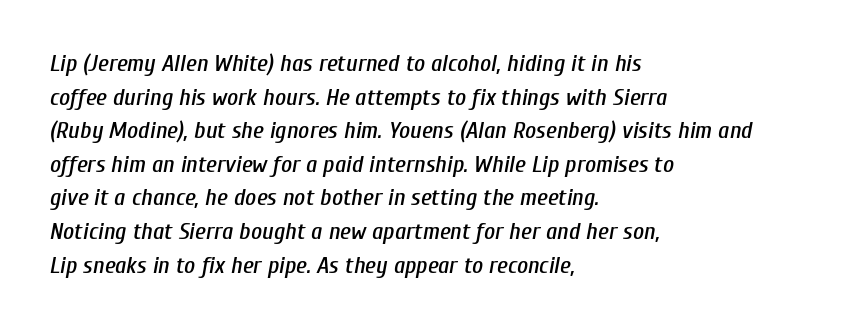
Regarding leading, the lines here are spaced in the standard way. Yep, that's italic — everything's leaning. Look at the tracking — it's just the regular setting, nothing added. The strip under each line holds only bare page.
